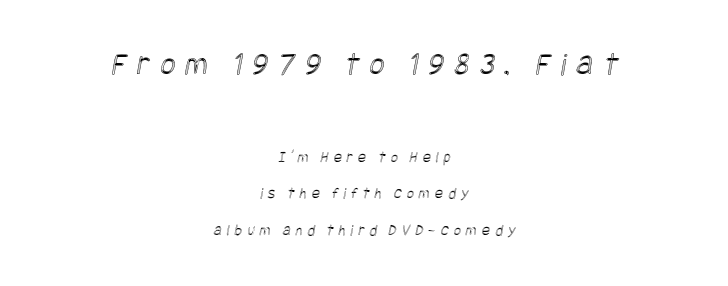
Q: Is the text underlined? A: No.
Q: How is the paragraph aligned? A: Centered.
Q: Is the spacing between letters normal or unusually wide? A: Unusually wide.
Q: Is the spacing between lines tight, normal or loose? A: Loose.
Q: Which block of text is set in a larger size, the first (top) or the second (bottom)? A: The first (top) one.
Q: Width (condensed, normal, or wide)? A: Condensed.
Q: x-height? A: Large.
